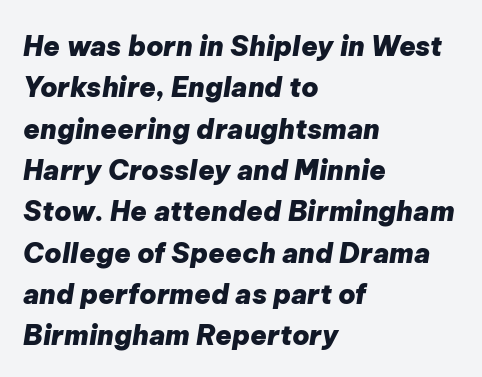
{"italic": "yes", "lean": "right", "slant_degrees": 9, "bold": "yes", "underline": "no", "align": "left", "line_spacing": "normal", "line_spacing_ratio": 1.53, "letter_spacing": "normal", "letter_spacing_em": 0.0, "glyph_px": 27}
